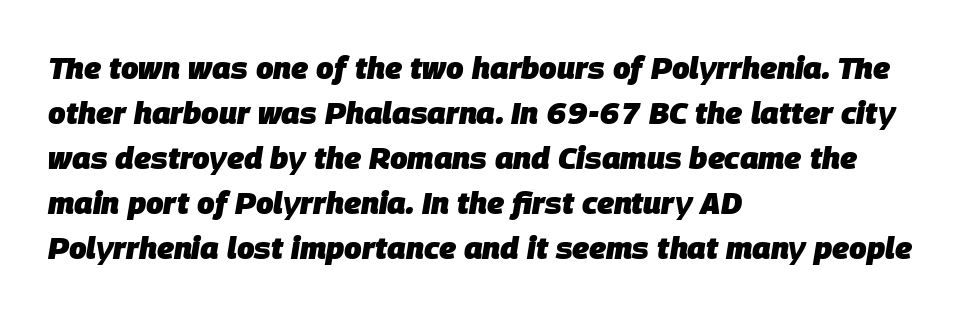
Leading: standard. The face used here is proportionally spaced, like ordinary book or web type. The rendering keeps characters at their native spacing. Unmarked baselines from the first word to the last. Weight check: bold — yes, fully. Does the copy run flush right? No — it runs flush left.
